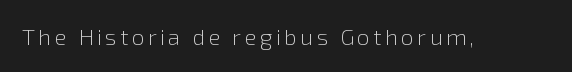
The image shows 23 px text type, upright; set not underlined.
